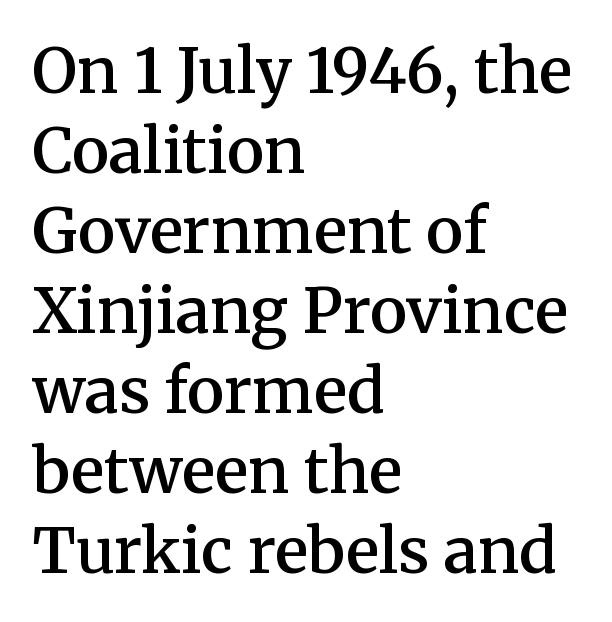
{"serif": "yes", "italic": "no", "bold": "semi", "weight": "semibold", "width": "normal", "stroke_contrast": "medium", "x_height": "medium", "monospaced": "no", "underline": "no", "align": "left", "line_spacing": "normal", "line_spacing_ratio": 1.29, "letter_spacing": "normal", "letter_spacing_em": 0.0, "glyph_px": 62}
